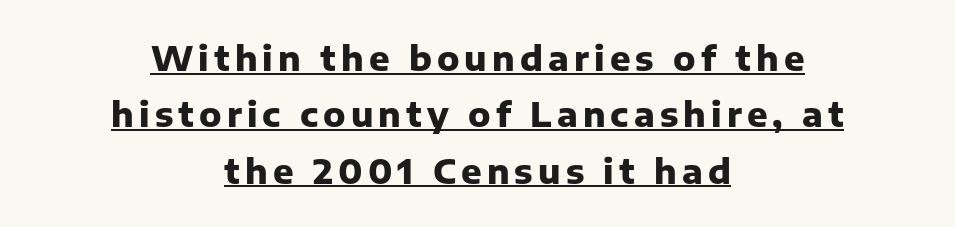
The image shows 34 px heavy sans-serif type, upright; set centered, normal line spacing (1.66x), underlined; low stroke contrast and a medium x-height.
